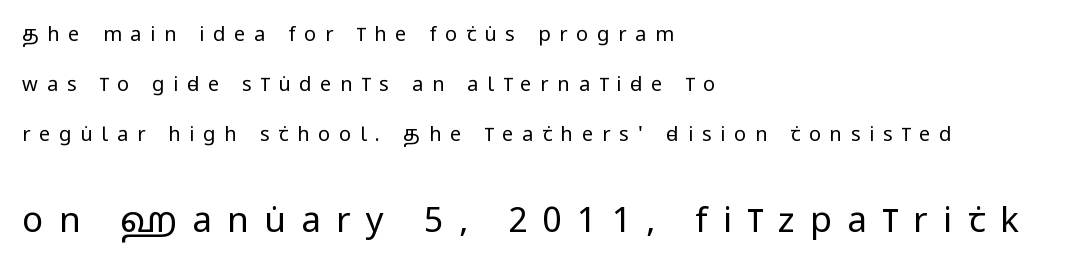
Weight: in the light-to-regular range. These lines stack with their left ends in a neat column. Bare-footed words on every line. Leading: increased.
